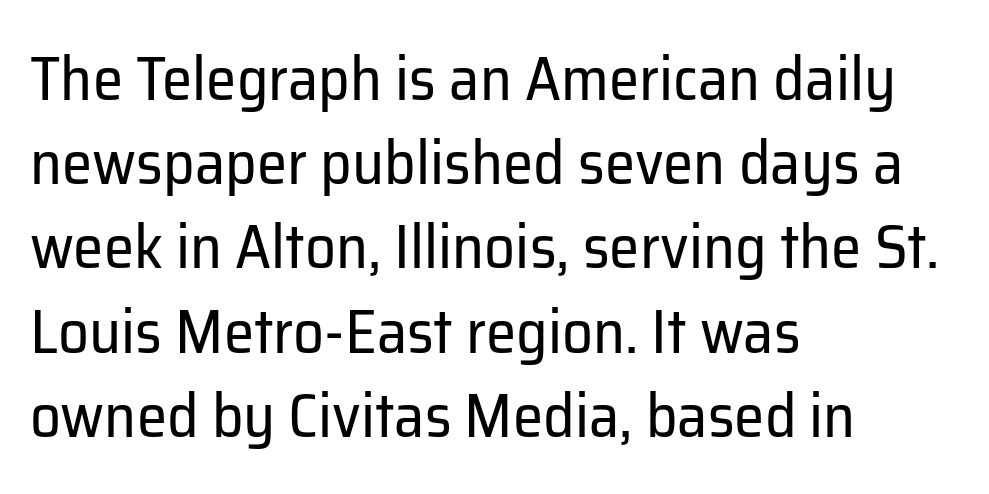
{"serif": "no", "italic": "no", "bold": "no", "weight": "regular", "width": "normal", "stroke_contrast": "low", "x_height": "medium", "monospaced": "no", "underline": "no", "align": "left", "line_spacing": "normal", "line_spacing_ratio": 1.38, "letter_spacing": "normal", "letter_spacing_em": 0.0, "glyph_px": 61}
